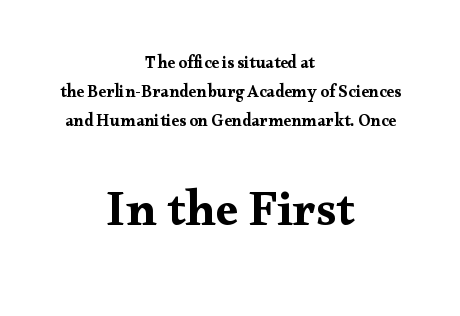
{"serif": "yes", "italic": "no", "bold": "yes", "weight": "bold", "width": "wide", "stroke_contrast": "medium", "x_height": "small", "monospaced": "no", "underline": "no", "align": "center", "line_spacing_ratio": 1.72, "letter_spacing": "normal", "letter_spacing_em": 0.0, "larger_block": "second", "size_ratio": 2.94, "glyph_px": 50}
